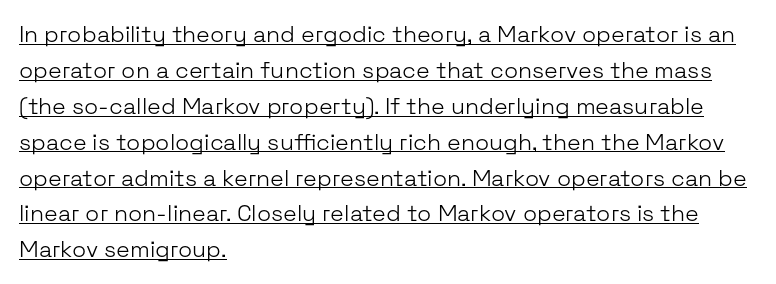
The image shows 23 px text type, upright; set left-aligned, normal line spacing (1.56x), normal letter spacing, underlined.
